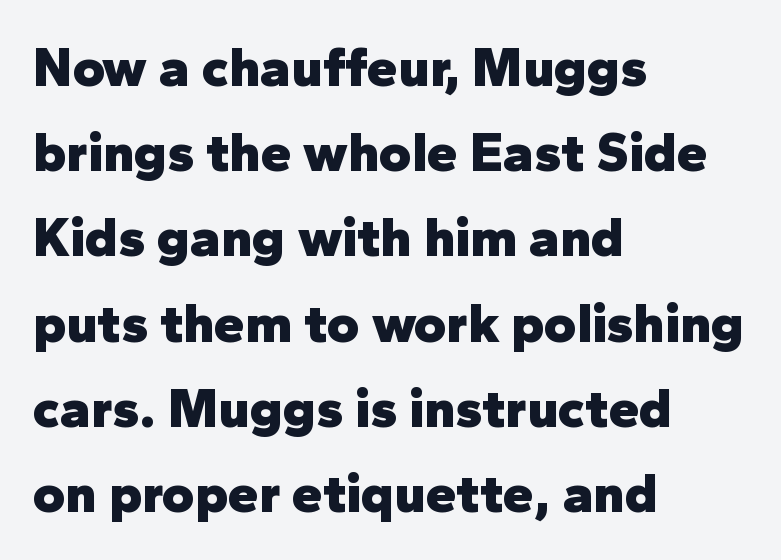
The image shows 55 px heavy sans-serif type, upright; set left-aligned, normal line spacing (1.55x), normal letter spacing, not underlined; low stroke contrast and a medium x-height.
